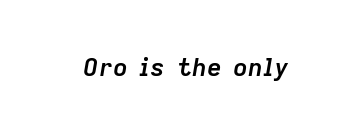
{"italic": "yes", "lean": "right", "slant_degrees": 9, "bold": "yes", "underline": "no", "letter_spacing": "normal", "letter_spacing_em": 0.0, "glyph_px": 25}
